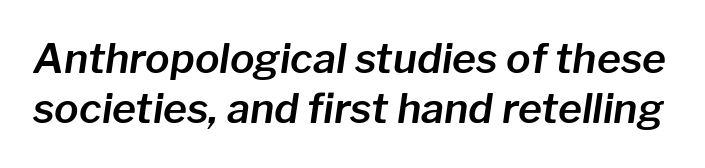
Q: Is the text italic (slanted)? A: Yes, it leans right by about 8 degrees.
Q: Is the text underlined? A: No.
Q: Is the spacing between letters normal or unusually wide? A: Normal.
Q: Width (condensed, normal, or wide)? A: Normal.
Q: Stroke contrast? A: Low.
Q: x-height? A: Medium.
Q: Monospaced? A: No.
